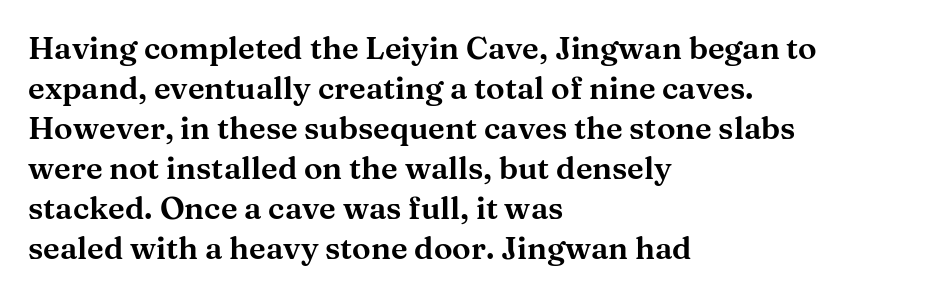
Yep, those are serifs on the letters. Students, observe: this is what conventionally led text looks like. Line starts are locked; line ends wander. The rendering uses natural spacing where letterforms have individual widths.
